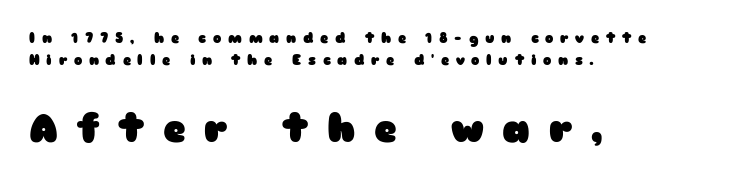
The letters advance in unequal steps, a hallmark of proportional type. When letters stand straight like this, we call the style roman or upright. Interline gaps are of average width in this sample. The passage is arranged the way most books set body copy — flush left.
